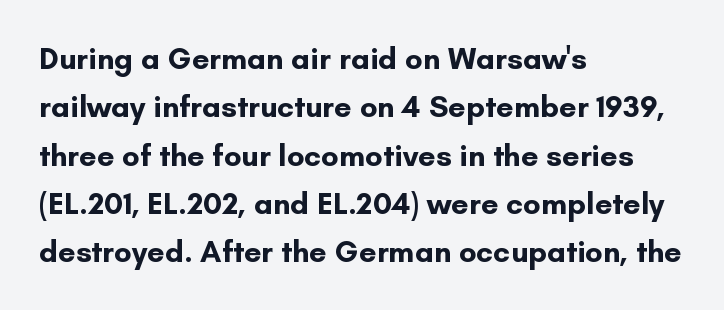
Just letters on the line, the space beneath them empty. One-word summary of the alignment: left. No feet cap the strokes, marking this as sans-serif type. Proportional: the letters do not fall into vertical columns.
